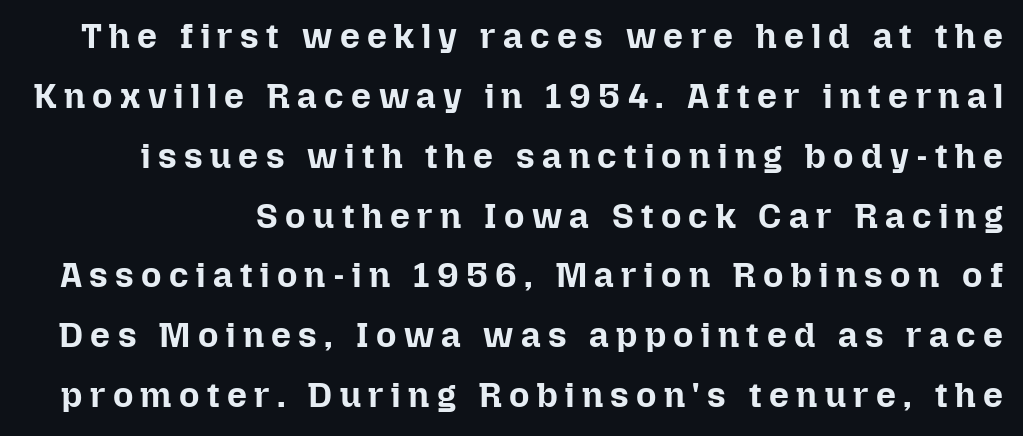
The glyphs have the mass of a bold cut. Someone cranked the tracking dial way up on this one. Ordinary non-slanted type is in use. Letters rest on an invisible, unmarked baseline. Proportional: the letters do not fall into vertical columns.
